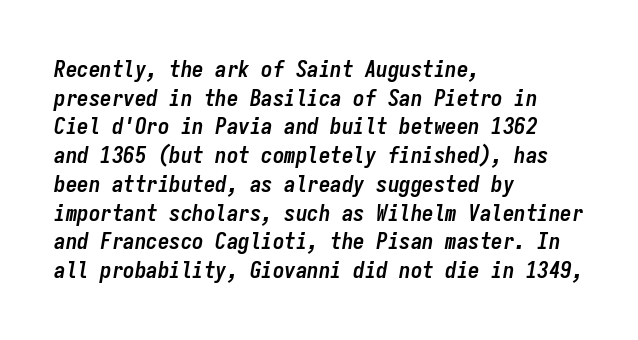
Quick note: interline space is typical. Thick stems and heavy bowls — unmistakably bold. Short note: letters normally spaced. Decoration check: the copy has no underline. When letters slant like this, we call the style italic.
